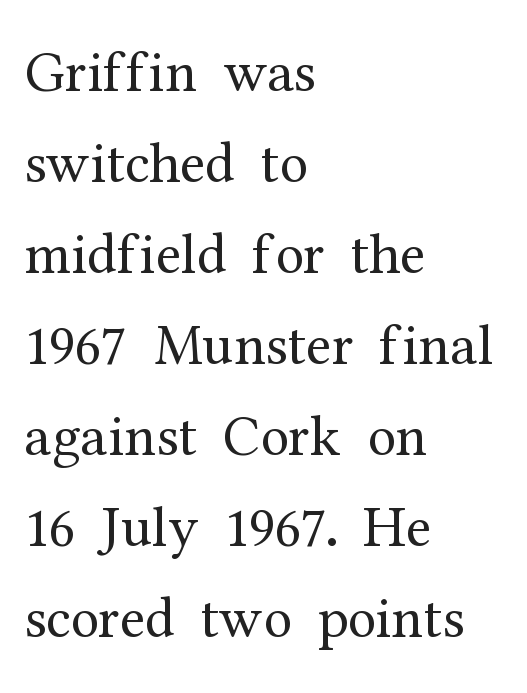
{"serif": "yes", "italic": "no", "bold": "no", "weight": "regular", "width": "normal", "stroke_contrast": "medium", "x_height": "medium", "monospaced": "no", "underline": "no", "align": "left", "line_spacing": "normal", "line_spacing_ratio": 1.57, "letter_spacing": "normal", "letter_spacing_em": 0.0, "glyph_px": 58}
